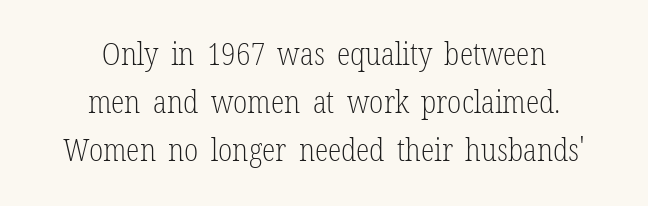
How would I describe the line gaps? Plain and ordinary. A typesetter would call this proportional, since set widths differ per character. These lines are centered, leaving both edges ragged. Ordinary non-slanted type is in use.
